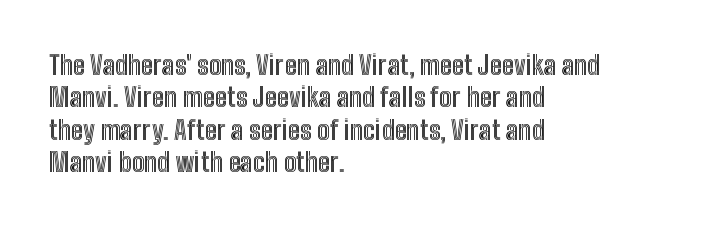
These lines sit exactly where default settings would place them. The letters stand upright; this is a roman face. Typeset ragged right — the left edge is the straight one. Just letters on the line, the space beneath them empty. Caption: standard tracking, unaltered.
